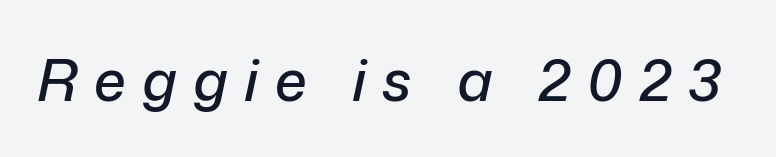
The space directly below the letters is spotless. The typography opts for an oblique posture over an upright one. Is this a fixed-width face? No — the glyphs have proportional, varying widths. Display-style spreading of the glyphs; the letterfit is very open.
